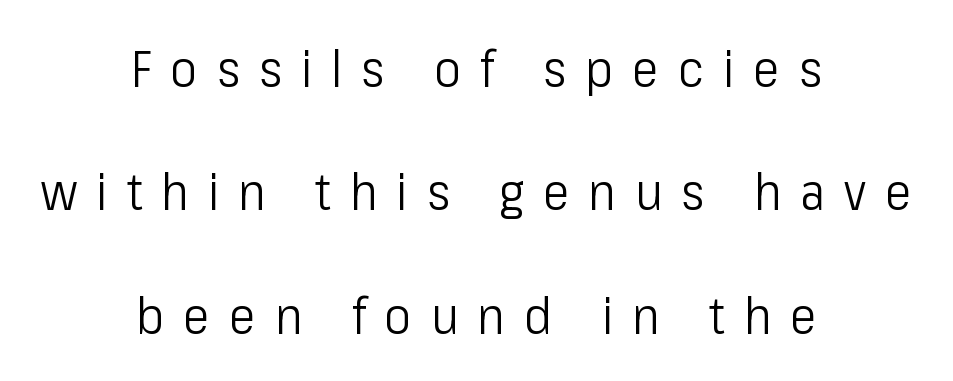
{"serif": "no", "italic": "no", "bold": "no", "weight": "light", "width": "condensed", "stroke_contrast": "low", "x_height": "medium", "monospaced": "no", "underline": "no", "align": "center", "line_spacing": "loose", "line_spacing_ratio": 2.42, "letter_spacing": "wide", "letter_spacing_em": 0.37, "glyph_px": 51}
